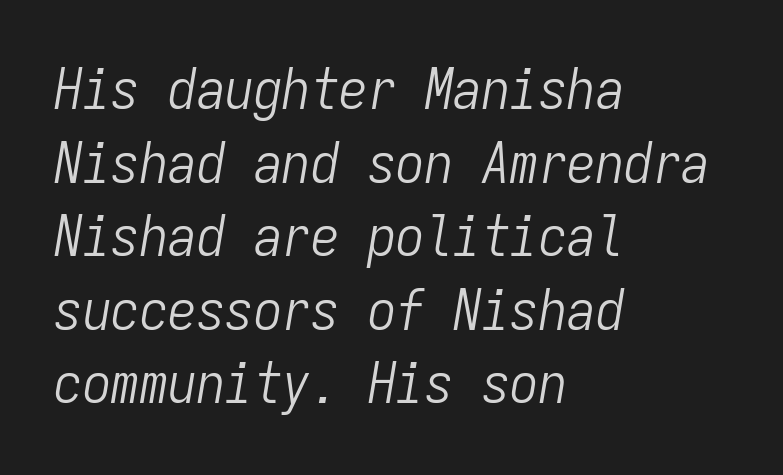
{"italic": "yes", "lean": "right", "slant_degrees": 9, "bold": "no", "weight": "light", "width": "condensed", "stroke_contrast": "low", "x_height": "medium", "monospaced": "yes", "underline": "no", "align": "left", "line_spacing": "normal", "line_spacing_ratio": 1.29, "letter_spacing": "normal", "letter_spacing_em": 0.0, "glyph_px": 57}
